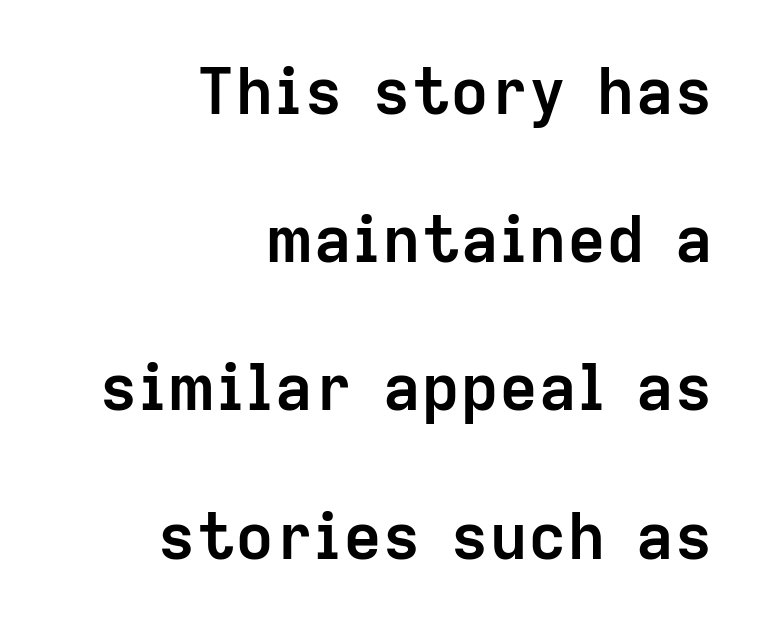
Q: Is the text bold? A: Yes.
Q: Is the text italic (slanted)? A: No, it is upright.
Q: Is the typeface a serif or a sans-serif typeface? A: Sans-serif.
Q: Is the text underlined? A: No.
Q: How is the paragraph aligned? A: Right-aligned.
Q: Is the spacing between letters normal or unusually wide? A: Normal.
Q: Is the spacing between lines tight, normal or loose? A: Loose.
Q: Width (condensed, normal, or wide)? A: Normal.
Q: Stroke contrast? A: Low.
Q: x-height? A: Medium.
Q: Monospaced? A: No.
